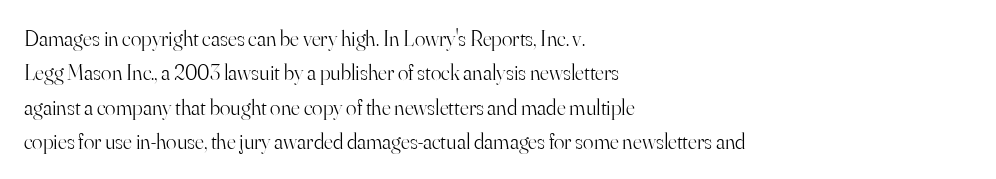
Q: Is the text bold? A: No.
Q: Is the text italic (slanted)? A: No, it is upright.
Q: Is the text underlined? A: No.
Q: How is the paragraph aligned? A: Left-aligned.
Q: Is the spacing between letters normal or unusually wide? A: Normal.
Q: Is the spacing between lines tight, normal or loose? A: Normal.
